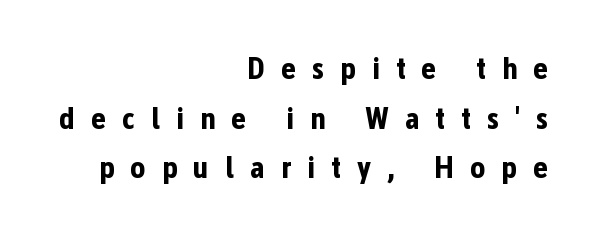
Each row of text sits above clean, open space. Substantial extra tracking has been applied to these lines. Compared with a flush-left layout, this one pins lines to the opposite, right side. The axis of the letterforms is exactly vertical. The passage shown stacks its lines at a standard gap. This sample has the flowing, uneven cadence of proportional lettering.
